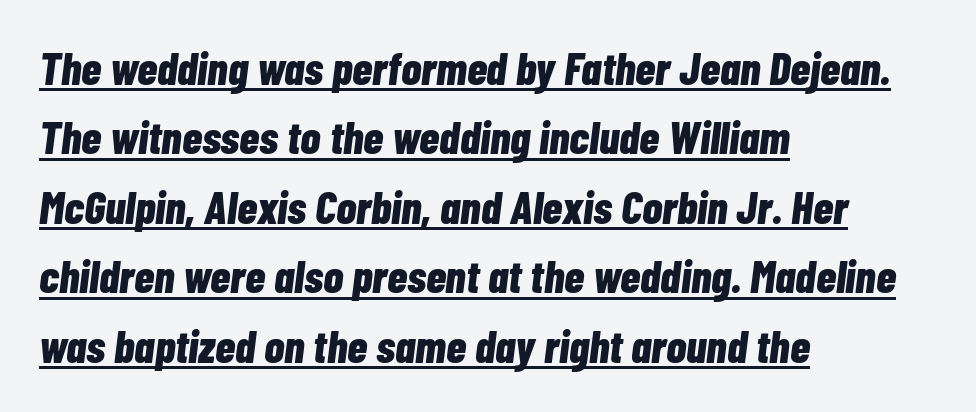
Q: Is the text bold? A: Yes.
Q: Is the text italic (slanted)? A: Yes, it leans right by about 7 degrees.
Q: Is the text underlined? A: Yes.
Q: How is the paragraph aligned? A: Left-aligned.
Q: Is the spacing between letters normal or unusually wide? A: Normal.
Q: Is the spacing between lines tight, normal or loose? A: Normal.
Q: Width (condensed, normal, or wide)? A: Condensed.
Q: Stroke contrast? A: Low.
Q: x-height? A: Medium.
Q: Monospaced? A: No.
